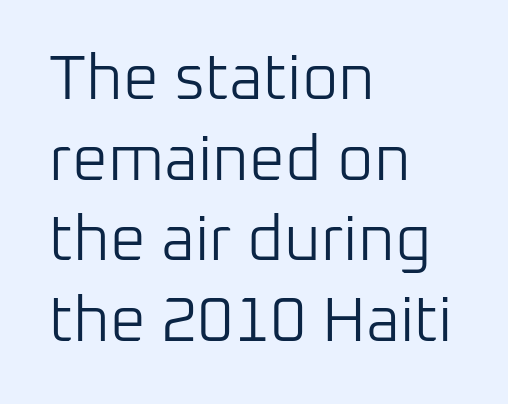
Default kerning and tracking; the words read as compact shapes. Descenders are the only things crossing below the line. All the whitespace from short lines collects on the right. This block has exactly the height ordinary leading produces. The strokes are not fattened; the text isn't bold.
